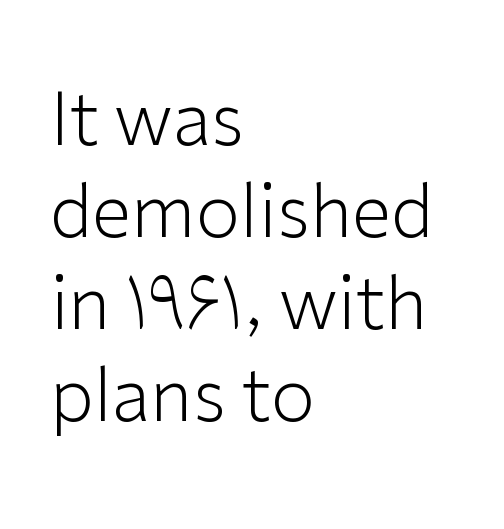
{"serif": "no", "italic": "no", "bold": "no", "weight": "light", "width": "normal", "stroke_contrast": "low", "x_height": "medium", "monospaced": "no", "underline": "no", "align": "left", "line_spacing": "normal", "line_spacing_ratio": 1.28, "letter_spacing": "normal", "letter_spacing_em": 0.0, "glyph_px": 72}
